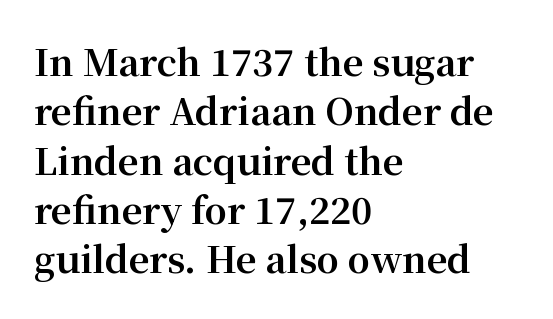
This sample uses a serif face. Left-aligned paragraph, ragged on the right. The block of text has a typical density, with ordinary space between rows. The glyphs are unaccompanied by any horizontal stroke below them. Character widths vary here, with narrow letters taking less room than wide ones. Upright lettering throughout.
